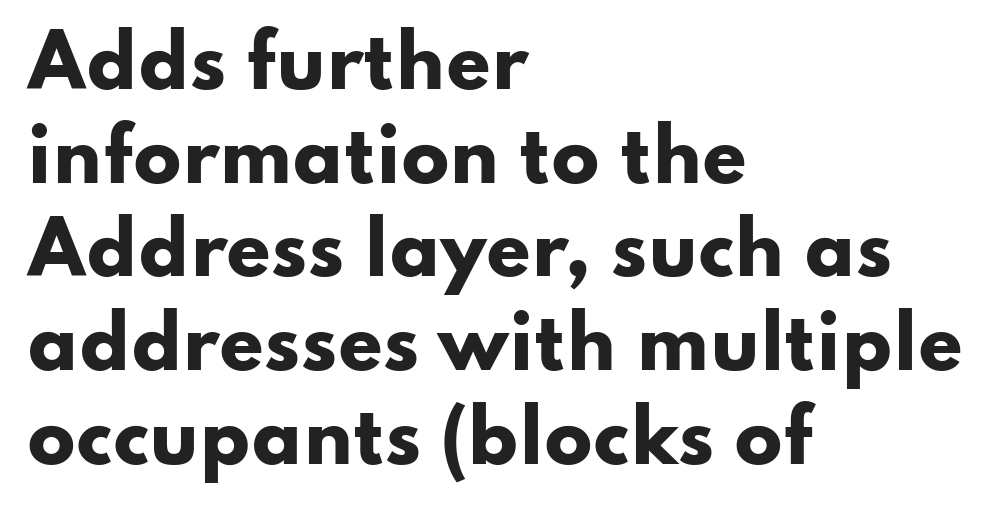
Q: Is the text bold? A: Yes.
Q: Is the text italic (slanted)? A: No, it is upright.
Q: Is the typeface a serif or a sans-serif typeface? A: Sans-serif.
Q: Is the text underlined? A: No.
Q: How is the paragraph aligned? A: Left-aligned.
Q: Is the spacing between letters normal or unusually wide? A: Normal.
Q: Is the spacing between lines tight, normal or loose? A: Normal.
Q: Width (condensed, normal, or wide)? A: Wide.
Q: Stroke contrast? A: Low.
Q: x-height? A: Small.
Q: Monospaced? A: No.
